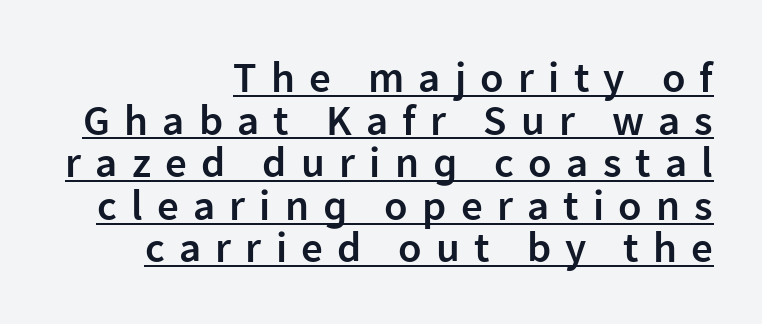
Letterform terminals end flat and unadorned throughout the passage. Beneath each row of characters lies a ruled line. Every character sits straight up, as roman type does. The tracking jumps out immediately: characters are airy and widely separated. In terms of weight, the rendering is demibold, just under bold. Regarding leading, the lines here are crowded together.
